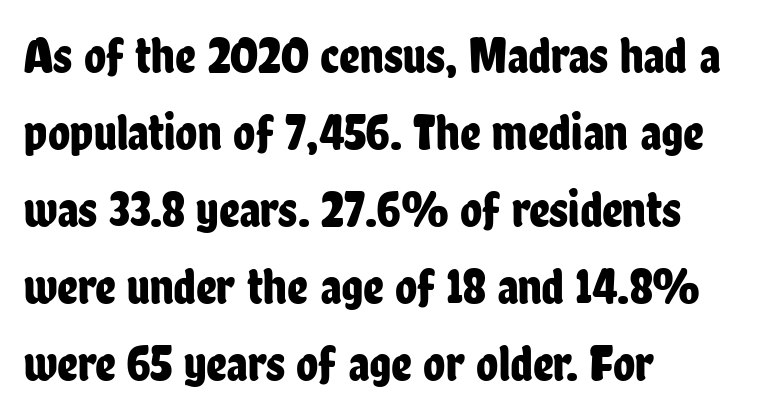
The image shows 51 px condensed sans-serif type, upright; set left-aligned, normal line spacing (1.51x), normal letter spacing, not underlined; low stroke contrast and a medium x-height.
